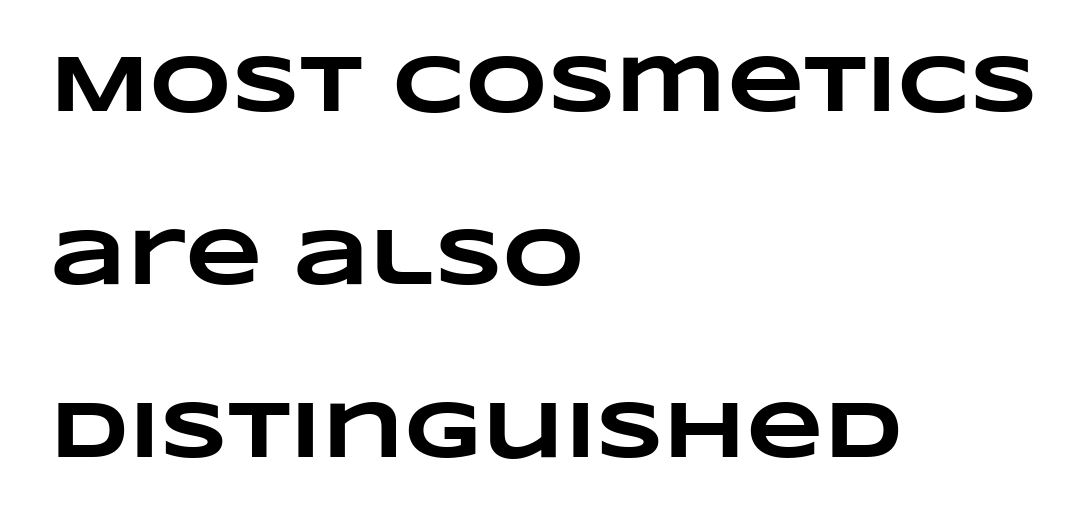
Q: Is the text bold? A: Yes.
Q: Is the text underlined? A: No.
Q: How is the paragraph aligned? A: Left-aligned.
Q: Is the spacing between letters normal or unusually wide? A: Normal.
Q: Is the spacing between lines tight, normal or loose? A: Loose.
Q: Width (condensed, normal, or wide)? A: Wide.
Q: Stroke contrast? A: Low.
Q: x-height? A: Large.
Q: Monospaced? A: No.
